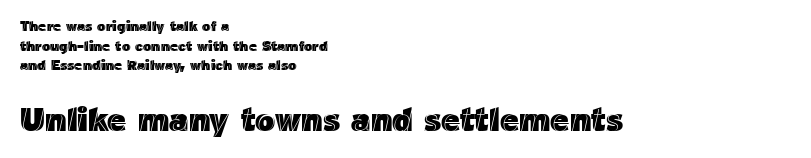
{"italic": "no", "width": "normal", "x_height": "medium", "monospaced": "no", "underline": "no", "align": "left", "line_spacing": "normal", "line_spacing_ratio": 1.41, "letter_spacing": "normal", "letter_spacing_em": 0.0, "larger_block": "second", "size_ratio": 2.36, "glyph_px": 33}
